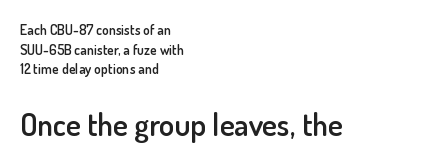
This sample uses an upright cut, with every glyph sitting square on the baseline. The face used here is proportionally spaced, like ordinary book or web type. Letters rest on an invisible, unmarked baseline. These lines stack with their left ends in a neat column.
